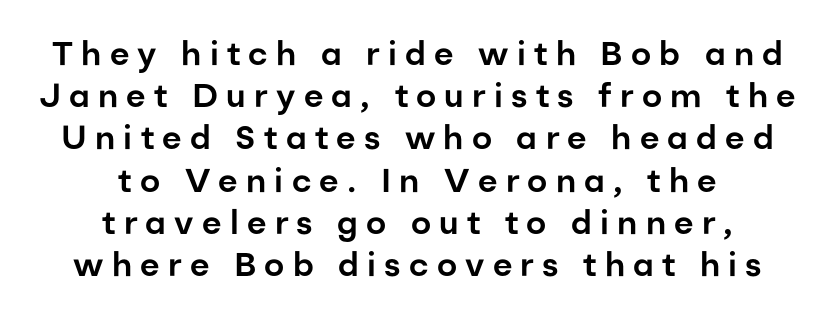
Q: Is the text italic (slanted)? A: No, it is upright.
Q: Is the typeface a serif or a sans-serif typeface? A: Sans-serif.
Q: Is the text underlined? A: No.
Q: How is the paragraph aligned? A: Centered.
Q: Is the spacing between letters normal or unusually wide? A: Unusually wide.
Q: Is the spacing between lines tight, normal or loose? A: Normal.
Q: Width (condensed, normal, or wide)? A: Normal.
Q: Stroke contrast? A: Low.
Q: x-height? A: Medium.
Q: Monospaced? A: No.
